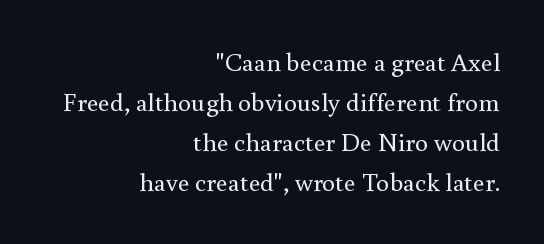
Weight: not bold — regular or lighter. Every character sits straight up, as roman type does. Descenders hang freely into open space. This block has exactly the height ordinary leading produces. Honestly, the letter spacing is just normal — you wouldn't notice it. These lines stack with their right ends in a neat column.
